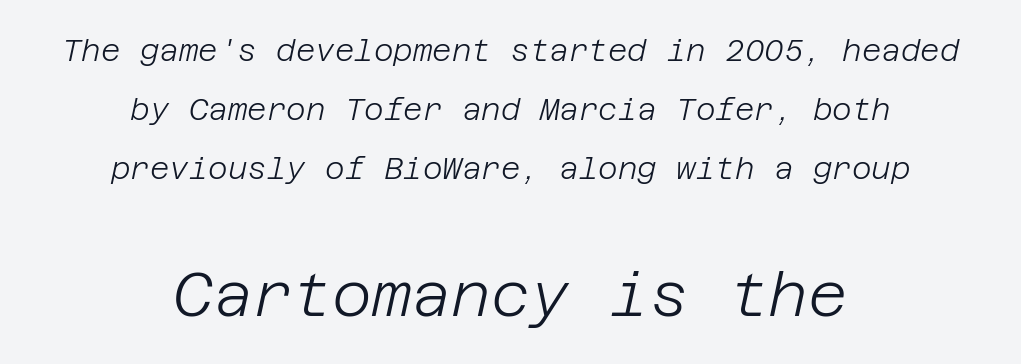
Letter spacing: default. Stroke thickness stays within the range of a standard reading face or lighter. A bare baseline throughout the passage. Designer's note — italics engaged. Here the second block reads like a headline and the first like body copy. The setting favours the middle, as headings and verse often do.
